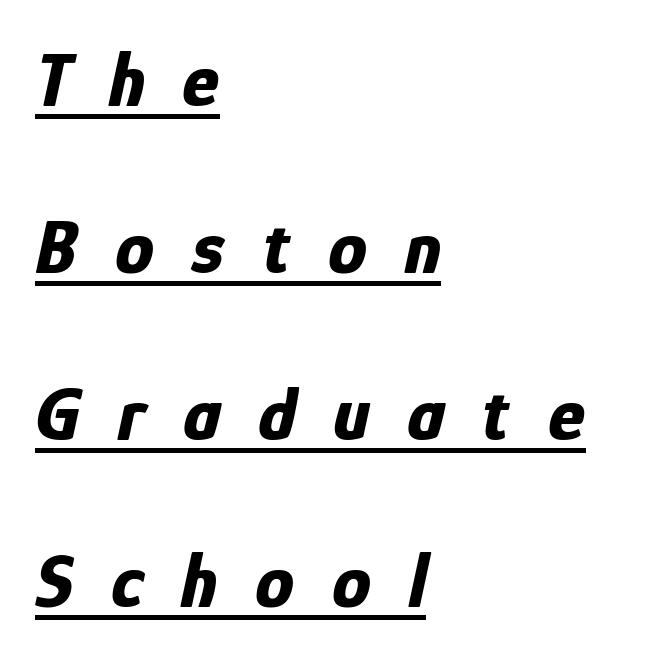
A dark, heavy texture on the line: the type is bold. Honestly, the letter spacing is so wide it's the main thing you notice. Spacing verdict: proportional, widths tailored to each character. You can see a thin bar hugging the bottom of the glyphs. The space between consecutive lines is lavish. There's an unmistakable incline to the writing here.
